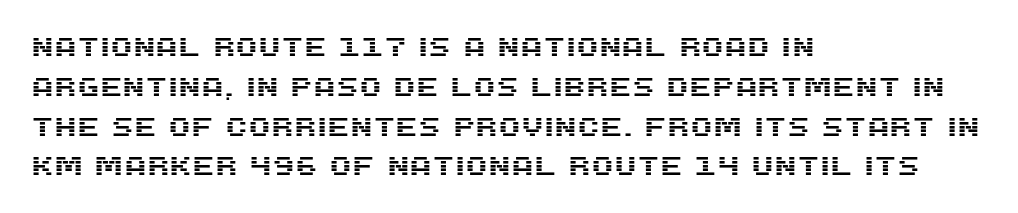
The image shows 26 px text type, upright; set left-aligned, normal line spacing (1.53x), normal letter spacing, not underlined.
